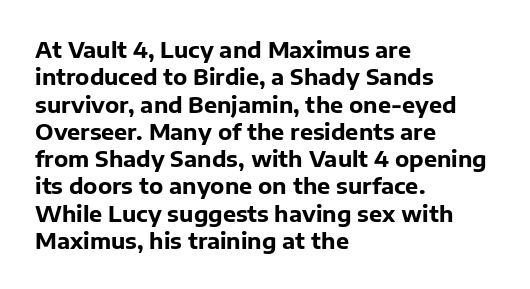
Chunky letters — that's bold for sure. Caption: standard tracking, unaltered. Descenders are the only things crossing below the line. Typeset ragged right — the left edge is the straight one. The letters stand upright; this is a roman face.
